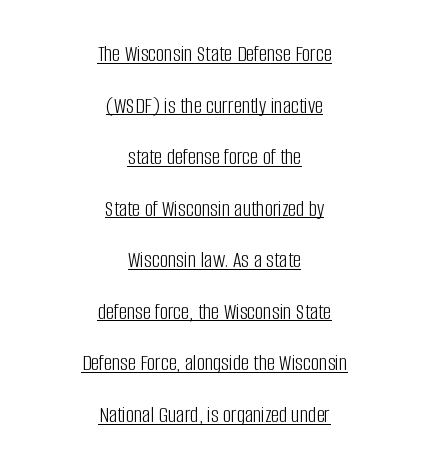
Every stem runs plumb, perpendicular to the baseline. Leading is clearly above the norm, producing a sparse column. This rendering features underlined lettering. The weight would be labelled regular, book, light, or lighter still. Leftover space on each line is divided equally before and after the words.
